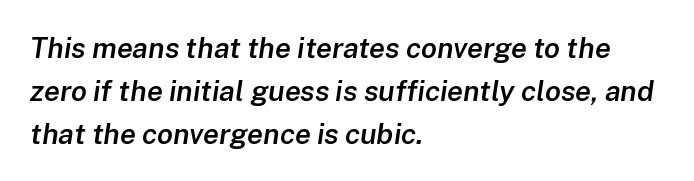
The image shows 29 px semibold type, italic (leaning right); set left-aligned, normal line spacing (1.48x), normal letter spacing, not underlined; low stroke contrast and a medium x-height.
